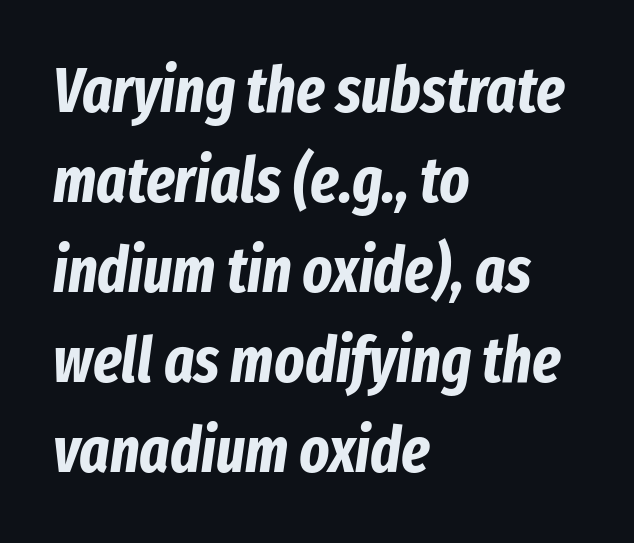
Q: Is the text bold? A: Yes.
Q: Is the text italic (slanted)? A: Yes, it leans right by about 8 degrees.
Q: Is the text underlined? A: No.
Q: How is the paragraph aligned? A: Left-aligned.
Q: Is the spacing between letters normal or unusually wide? A: Normal.
Q: Is the spacing between lines tight, normal or loose? A: Normal.
Q: Width (condensed, normal, or wide)? A: Condensed.
Q: Stroke contrast? A: Low.
Q: x-height? A: Medium.
Q: Monospaced? A: No.
